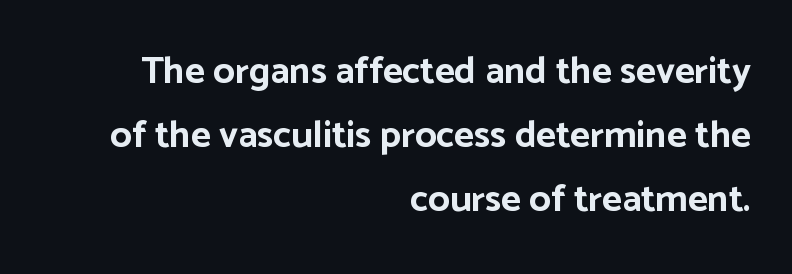
The image shows 38 px bold sans-serif type, upright; set right-aligned, normal line spacing (1.69x), normal letter spacing, not underlined; low stroke contrast and a medium x-height.
